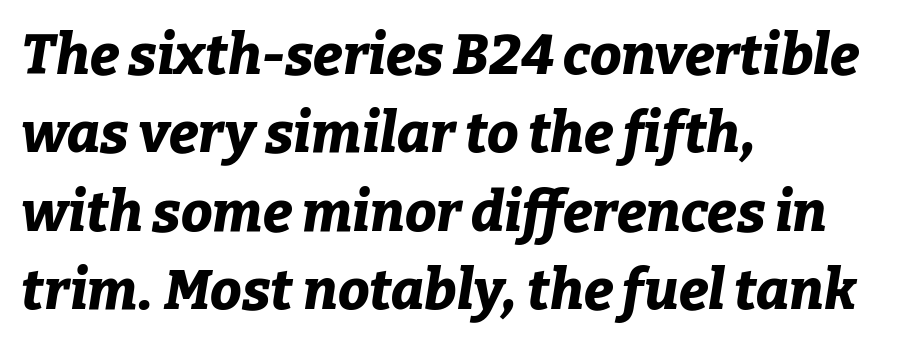
{"italic": "yes", "lean": "right", "slant_degrees": 9, "bold": "yes", "weight": "bold", "width": "normal", "stroke_contrast": "low", "x_height": "medium", "monospaced": "no", "underline": "no", "align": "left", "line_spacing": "normal", "line_spacing_ratio": 1.4, "letter_spacing": "normal", "letter_spacing_em": 0.0, "glyph_px": 56}
